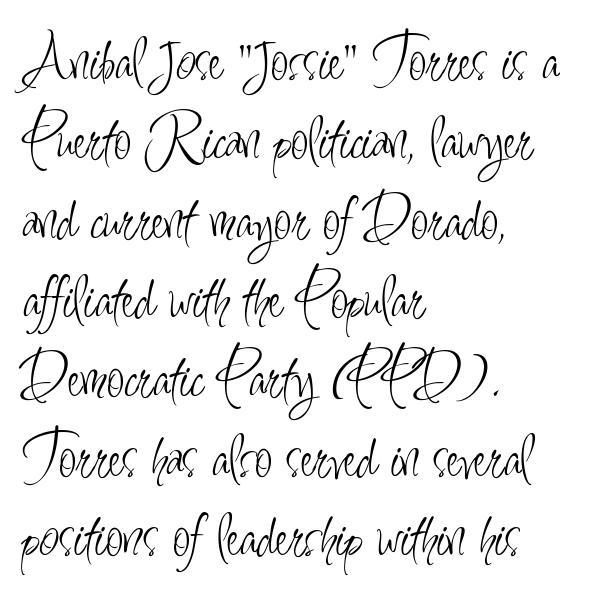
Q: Is the text bold? A: No.
Q: Is the typeface a serif or a sans-serif typeface? A: Sans-serif.
Q: Is the text underlined? A: No.
Q: How is the paragraph aligned? A: Left-aligned.
Q: Is the spacing between letters normal or unusually wide? A: Normal.
Q: Width (condensed, normal, or wide)? A: Condensed.
Q: Stroke contrast? A: Low.
Q: x-height? A: Small.
Q: Monospaced? A: No.
